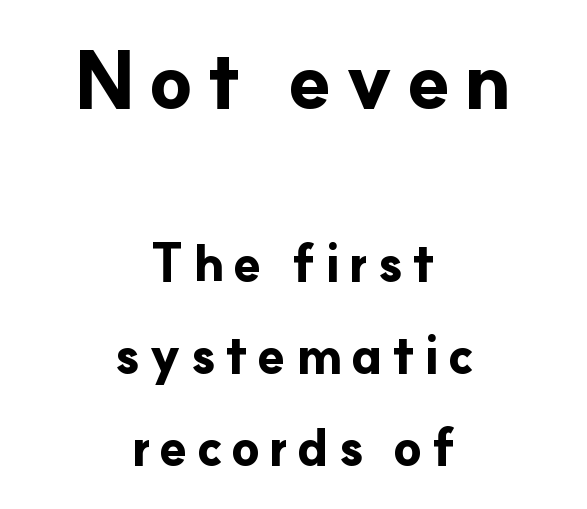
The image shows 77 px bold sans-serif type, upright; set centered, line spacing 1.8x, not underlined; the first (top) block is 1.51x larger; low stroke contrast and a small x-height.
